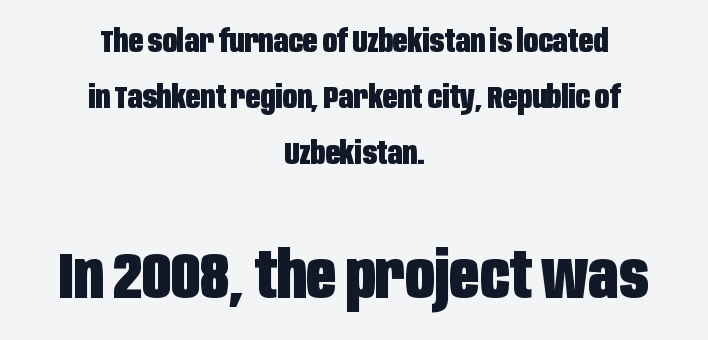
The image shows 65 px heavy, condensed sans-serif type, upright; set centered, line spacing 1.75x, normal letter spacing, not underlined; the second (bottom) block is 2.03x larger; low stroke contrast and a large x-height.
